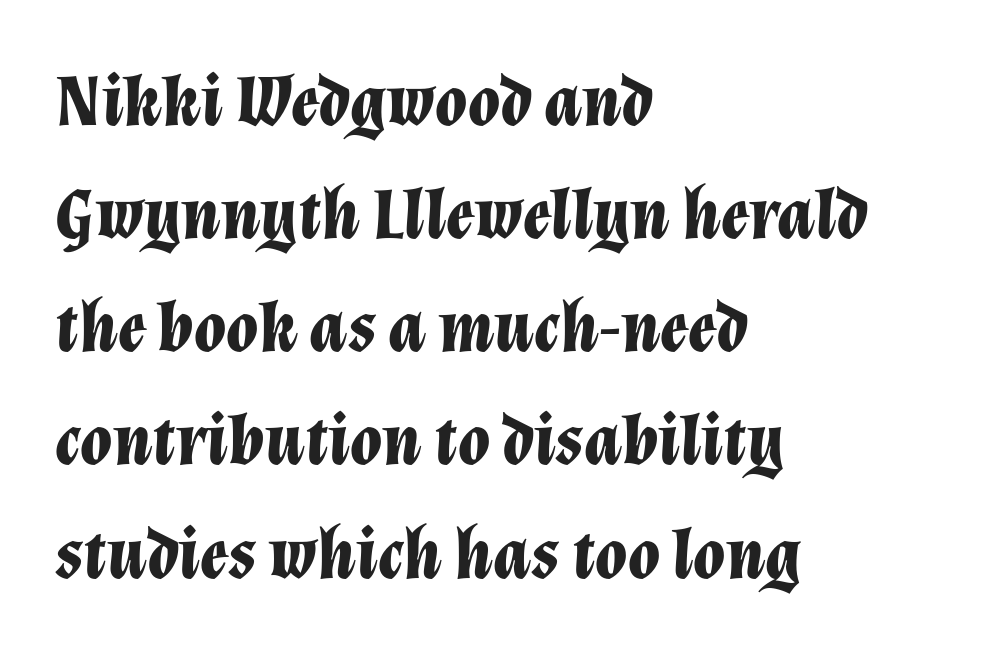
The image shows 73 px bold type, italic (leaning right); set left-aligned, normal line spacing (1.55x), normal letter spacing, not underlined; low stroke contrast and a medium x-height.
